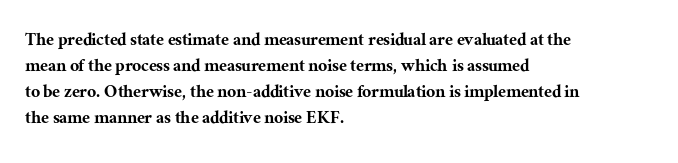
The letterforms sit shoulder to shoulder at normal distance. The lines in this sample share a left origin and differ only in where they stop. Lines of text with bare space underneath. This sample keeps an unexceptional amount of space between lines. Upright lettering throughout.
